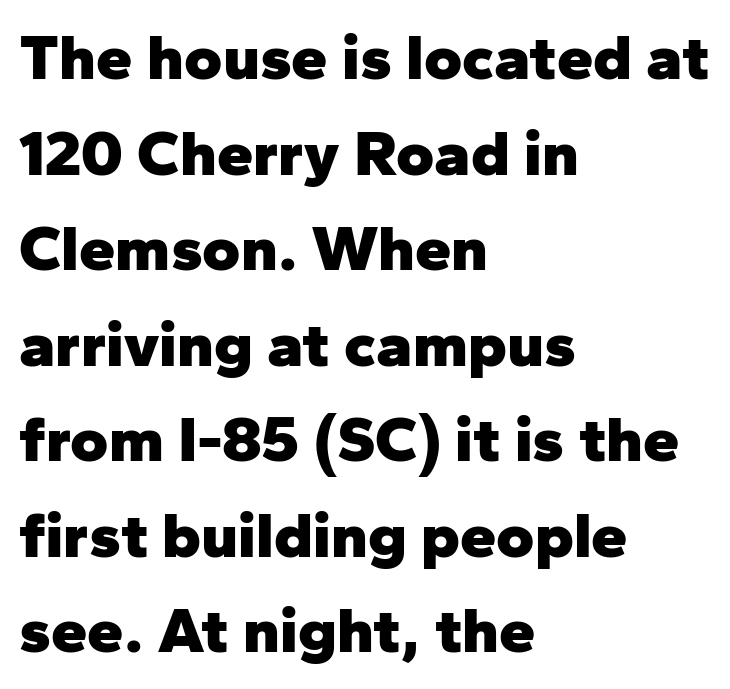
Honestly, the row spacing looks completely unremarkable. It's the straight-up-and-down kind of type. The paragraph shown leans on its left margin. The face used here is proportionally spaced, like ordinary book or web type. Letter spacing: default.
